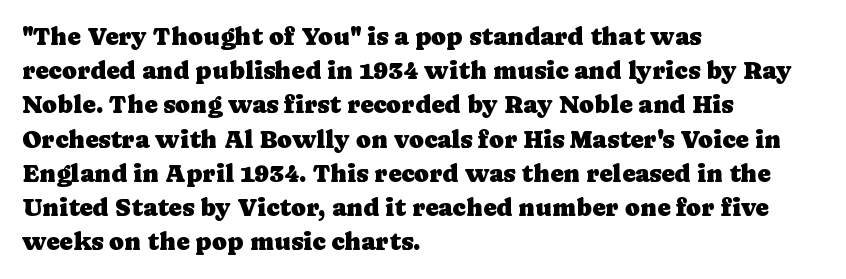
{"italic": "no", "underline": "no", "align": "left", "line_spacing": "normal", "line_spacing_ratio": 1.37, "letter_spacing": "normal", "letter_spacing_em": 0.0, "glyph_px": 25}
